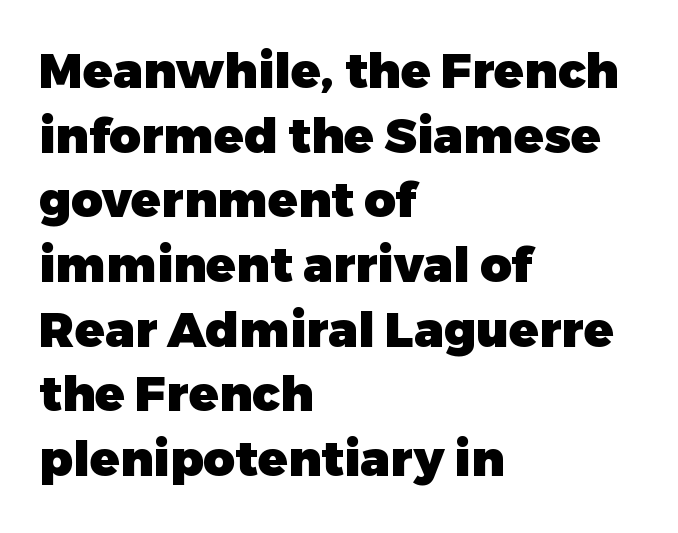
The image shows 49 px heavy sans-serif type, upright; set left-aligned, normal line spacing (1.32x), normal letter spacing, not underlined; low stroke contrast and a medium x-height.
